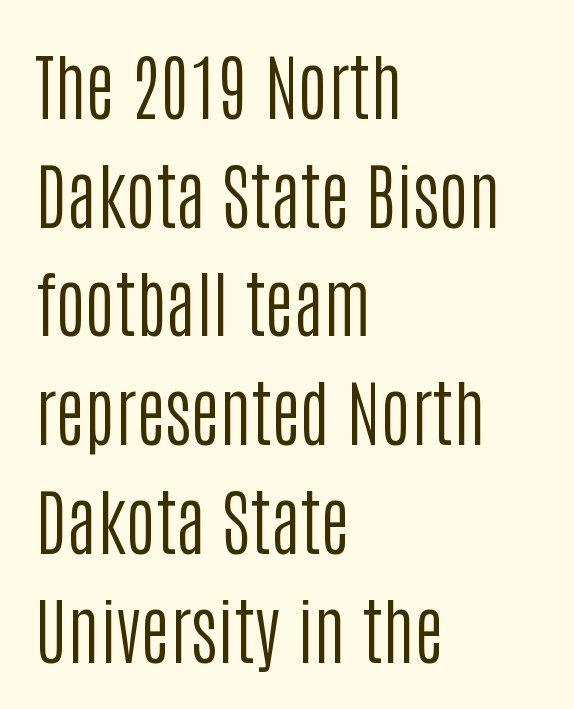
Layout note: lines flush left. The vertical gap from one line to the next is medium. Stems and bowls with no extra thickness — not bold. Compared with typical body copy, the letter spacing here is the same.
